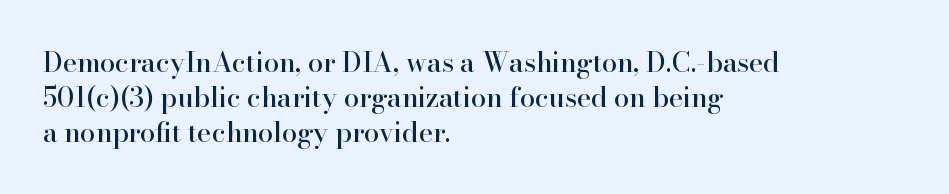
The image shows 27 px text type, upright; set left-aligned, normal line spacing (1.29x), normal letter spacing, not underlined.
